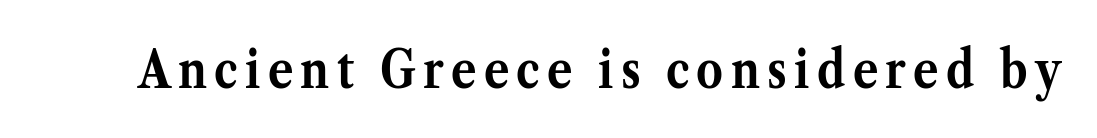
{"serif": "yes", "italic": "no", "bold": "yes", "weight": "semibold", "width": "normal", "stroke_contrast": "medium", "x_height": "medium", "monospaced": "no", "underline": "no", "glyph_px": 53}
